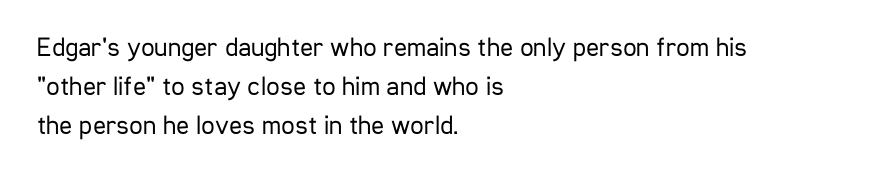
Q: Is the text bold? A: No.
Q: Is the text italic (slanted)? A: No, it is upright.
Q: Is the text underlined? A: No.
Q: How is the paragraph aligned? A: Left-aligned.
Q: Is the spacing between letters normal or unusually wide? A: Normal.
Q: Is the spacing between lines tight, normal or loose? A: Normal.
